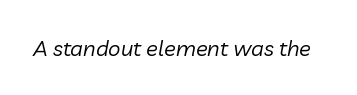
The image shows 22 px text type, italic (leaning right); set normal letter spacing, not underlined.
